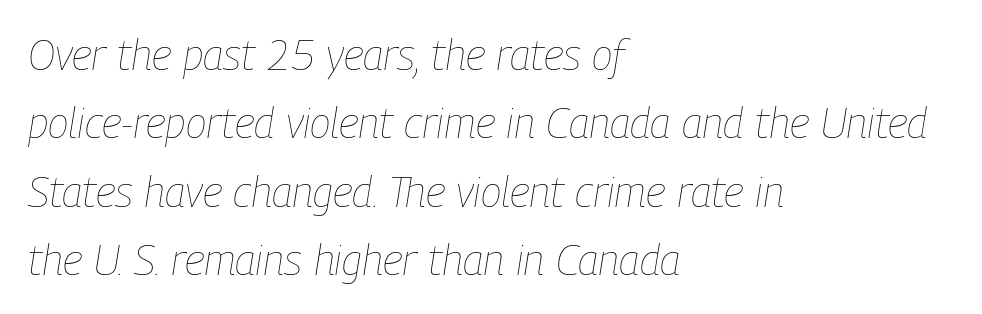
{"italic": "yes", "lean": "right", "slant_degrees": 9, "bold": "no", "weight": "thin", "width": "condensed", "stroke_contrast": "low", "x_height": "medium", "monospaced": "no", "underline": "no", "align": "left", "line_spacing": "normal", "line_spacing_ratio": 1.59, "letter_spacing": "normal", "letter_spacing_em": 0.0, "glyph_px": 43}
